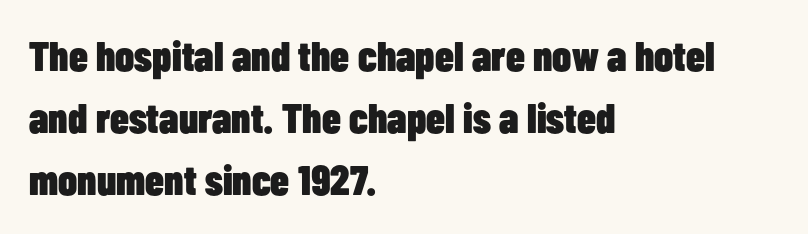
The image shows 42 px heavy, condensed sans-serif type, upright; set left-aligned, normal line spacing (1.48x), normal letter spacing, not underlined; low stroke contrast and a medium x-height.
